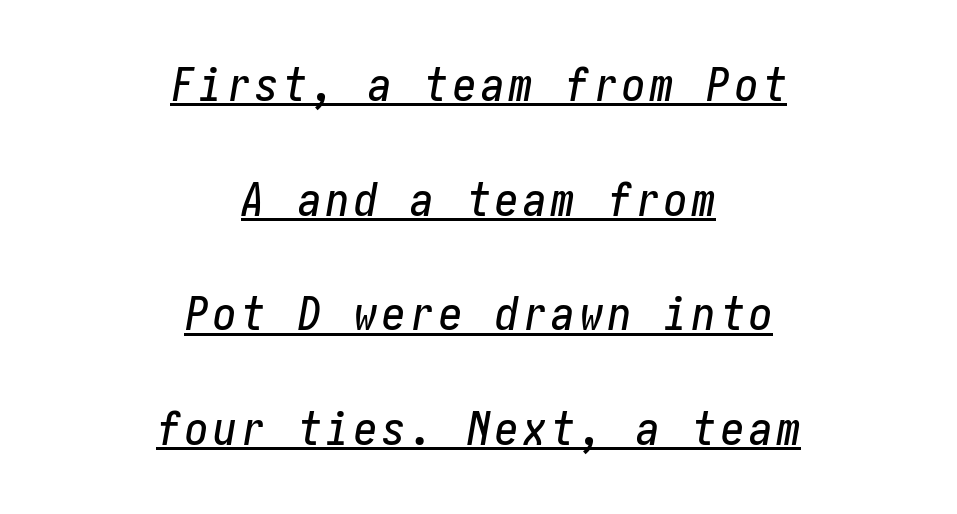
Looks like someone drew a line under every word here. Slanted lettering throughout. Layout note: lines centered. Vertical spacing — loose.
